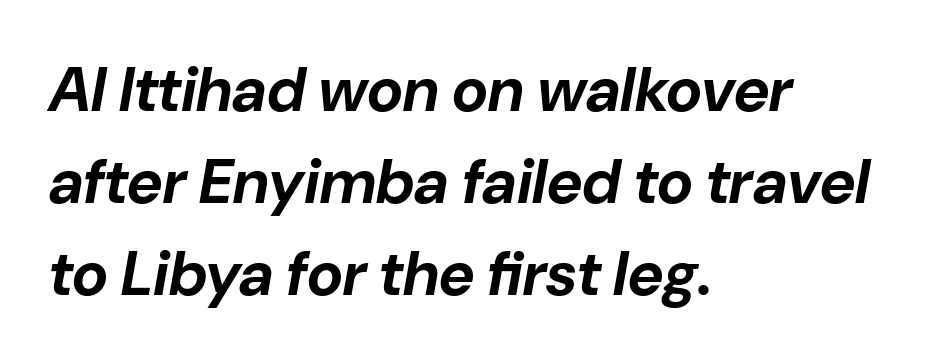
When letters slant like this, we call the style italic. The designer left line spacing at the default. Spacing verdict: proportional, widths tailored to each character. Spacing between characters is what you'd get straight out of the box. Anything drawn beneath the words? Only blank space. The typesetter chose a ragged-right arrangement here.
